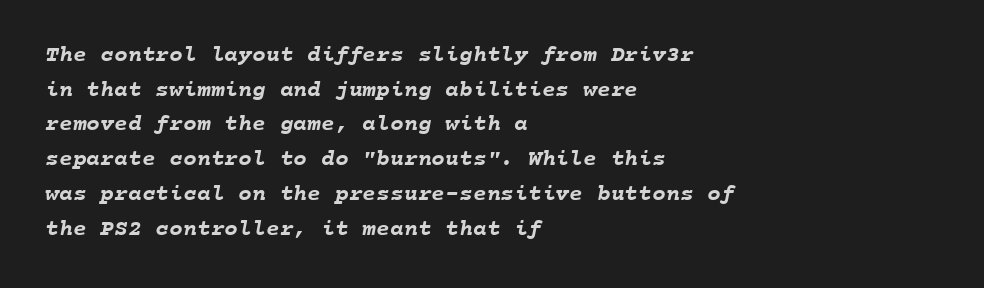
Short note: letters normally spaced. Heavy-handed strokes throughout: this text is bold. The words here are not underlined. The passage is arranged the way most books set body copy — flush left. Vertical spacing — default.
